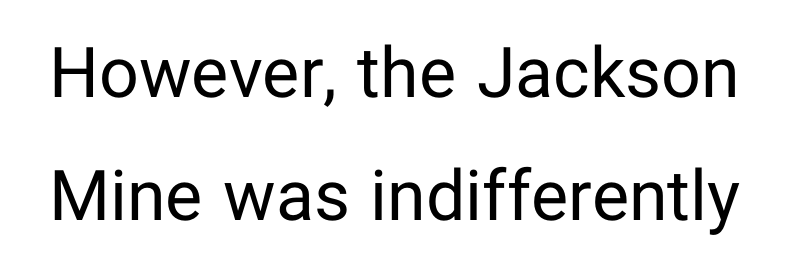
{"serif": "no", "italic": "no", "bold": "no", "weight": "regular", "width": "normal", "stroke_contrast": "low", "x_height": "medium", "monospaced": "no", "underline": "no", "line_spacing_ratio": 1.76, "letter_spacing": "normal", "letter_spacing_em": 0.0, "glyph_px": 70}
